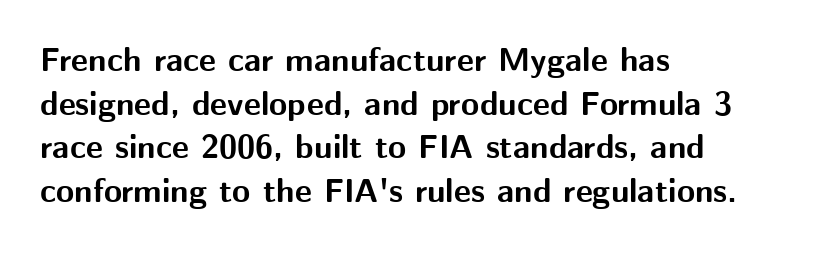
{"serif": "no", "italic": "no", "bold": "yes", "weight": "bold", "width": "normal", "stroke_contrast": "medium", "x_height": "medium", "monospaced": "no", "underline": "no", "align": "left", "line_spacing": "normal", "line_spacing_ratio": 1.32, "letter_spacing": "normal", "letter_spacing_em": 0.0, "glyph_px": 33}
